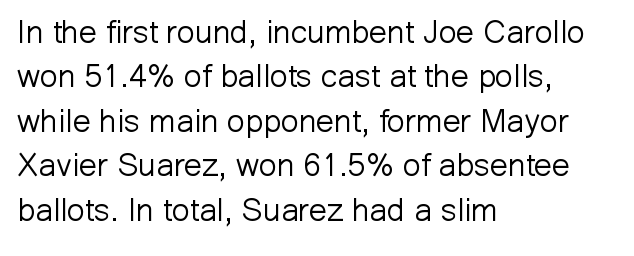
Q: Is the text bold? A: No.
Q: Is the text italic (slanted)? A: No, it is upright.
Q: Is the typeface a serif or a sans-serif typeface? A: Sans-serif.
Q: Is the text underlined? A: No.
Q: How is the paragraph aligned? A: Left-aligned.
Q: Is the spacing between letters normal or unusually wide? A: Normal.
Q: Is the spacing between lines tight, normal or loose? A: Normal.
Q: Width (condensed, normal, or wide)? A: Normal.
Q: Stroke contrast? A: Low.
Q: x-height? A: Medium.
Q: Monospaced? A: No.
